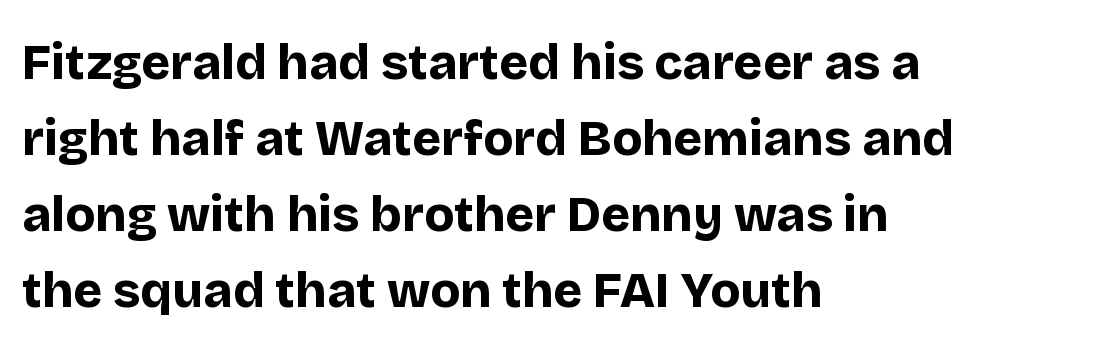
Q: Is the text bold? A: Yes.
Q: Is the text italic (slanted)? A: No, it is upright.
Q: Is the typeface a serif or a sans-serif typeface? A: Sans-serif.
Q: Is the text underlined? A: No.
Q: How is the paragraph aligned? A: Left-aligned.
Q: Is the spacing between letters normal or unusually wide? A: Normal.
Q: Is the spacing between lines tight, normal or loose? A: Normal.
Q: Width (condensed, normal, or wide)? A: Normal.
Q: Stroke contrast? A: Low.
Q: x-height? A: Large.
Q: Monospaced? A: No.
